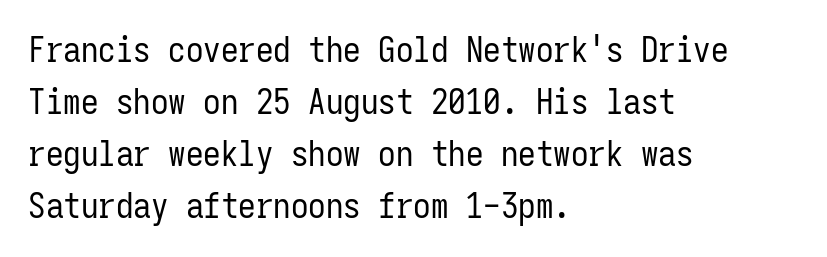
The image shows 35 px regular-weight, condensed sans-serif type, upright, monospaced; set left-aligned, normal line spacing (1.49x), normal letter spacing, not underlined; low stroke contrast and a medium x-height.
